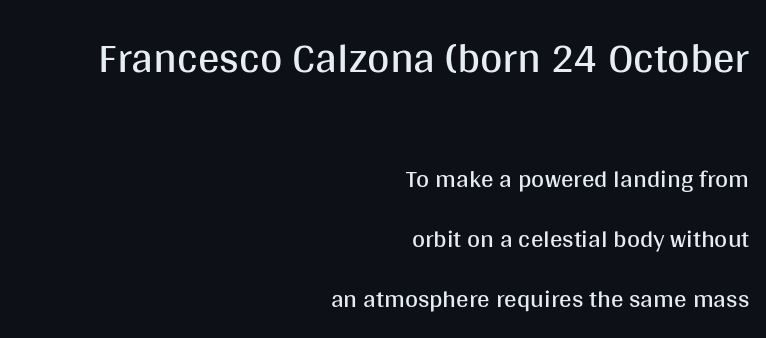
{"serif": "no", "italic": "no", "bold": "no", "weight": "regular", "width": "normal", "stroke_contrast": "medium", "x_height": "large", "monospaced": "no", "underline": "no", "align": "right", "line_spacing": "loose", "line_spacing_ratio": 2.4, "letter_spacing": "normal", "letter_spacing_em": 0.0, "larger_block": "first", "size_ratio": 1.72, "glyph_px": 43}
